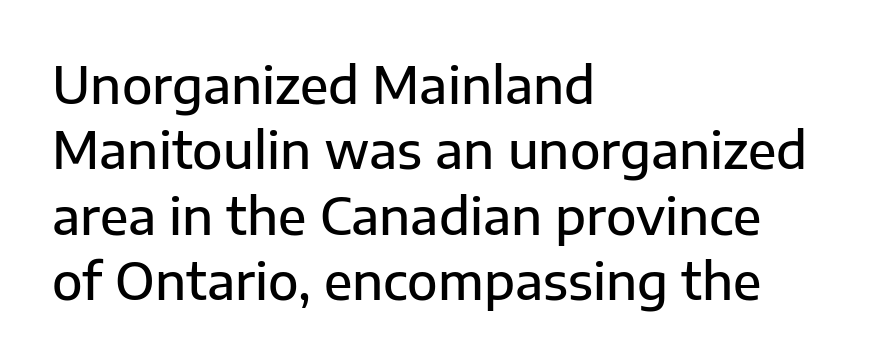
Q: Is the text bold? A: Semi-bold.
Q: Is the text italic (slanted)? A: No, it is upright.
Q: Is the typeface a serif or a sans-serif typeface? A: Sans-serif.
Q: Is the text underlined? A: No.
Q: How is the paragraph aligned? A: Left-aligned.
Q: Is the spacing between letters normal or unusually wide? A: Normal.
Q: Is the spacing between lines tight, normal or loose? A: Normal.
Q: Width (condensed, normal, or wide)? A: Normal.
Q: Stroke contrast? A: Low.
Q: x-height? A: Medium.
Q: Monospaced? A: No.
